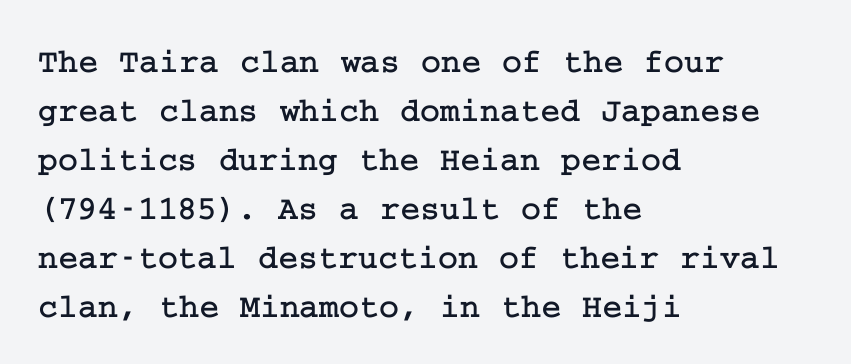
{"serif": "yes", "italic": "no", "width": "normal", "stroke_contrast": "low", "x_height": "medium", "underline": "no", "align": "left", "line_spacing": "normal", "line_spacing_ratio": 1.44, "letter_spacing": "normal", "letter_spacing_em": 0.0, "glyph_px": 34}
